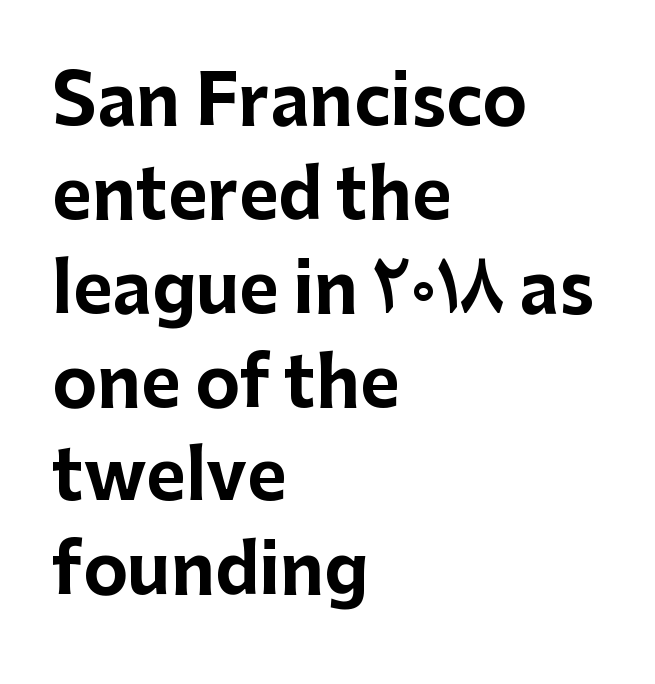
Q: Is the text bold? A: Yes.
Q: Is the text italic (slanted)? A: No, it is upright.
Q: Is the typeface a serif or a sans-serif typeface? A: Sans-serif.
Q: Is the text underlined? A: No.
Q: How is the paragraph aligned? A: Left-aligned.
Q: Is the spacing between letters normal or unusually wide? A: Normal.
Q: Is the spacing between lines tight, normal or loose? A: Normal.
Q: Width (condensed, normal, or wide)? A: Normal.
Q: Stroke contrast? A: Low.
Q: x-height? A: Medium.
Q: Monospaced? A: No.
